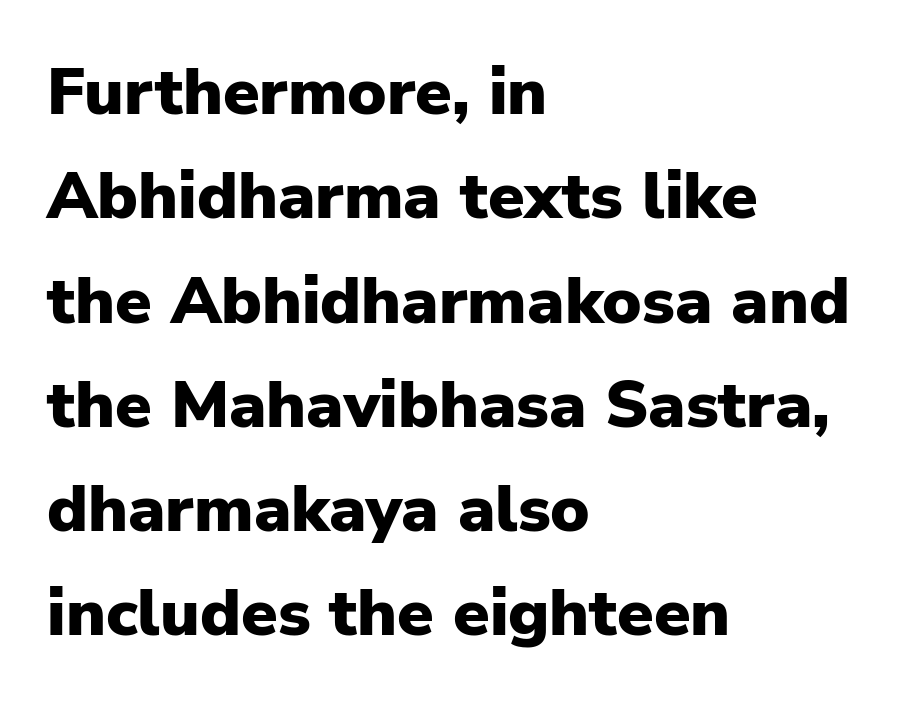
Q: Is the text bold? A: Yes.
Q: Is the text italic (slanted)? A: No, it is upright.
Q: Is the typeface a serif or a sans-serif typeface? A: Sans-serif.
Q: Is the text underlined? A: No.
Q: How is the paragraph aligned? A: Left-aligned.
Q: Is the spacing between letters normal or unusually wide? A: Normal.
Q: Is the spacing between lines tight, normal or loose? A: Normal.
Q: Width (condensed, normal, or wide)? A: Normal.
Q: Stroke contrast? A: Low.
Q: x-height? A: Medium.
Q: Monospaced? A: No.
